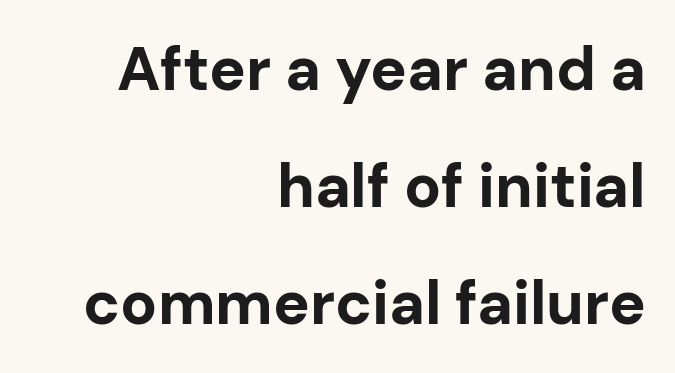
{"serif": "no", "italic": "no", "bold": "yes", "weight": "bold", "width": "normal", "stroke_contrast": "low", "x_height": "medium", "monospaced": "no", "underline": "no", "align": "right", "line_spacing": "loose", "line_spacing_ratio": 1.92, "letter_spacing": "normal", "letter_spacing_em": 0.0, "glyph_px": 61}
